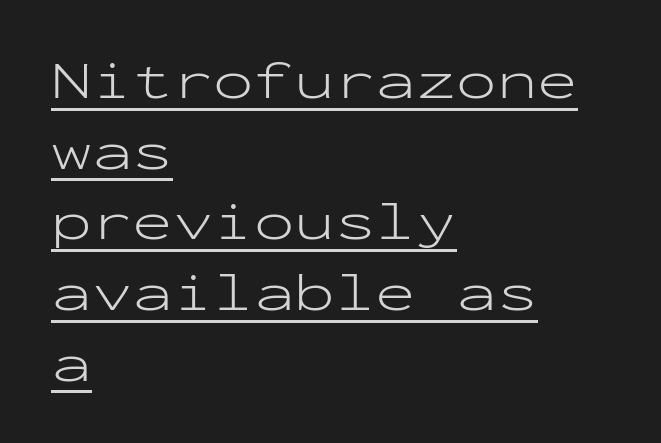
{"serif": "no", "italic": "no", "bold": "no", "weight": "light", "width": "wide", "stroke_contrast": "low", "x_height": "medium", "monospaced": "yes", "underline": "yes", "align": "left", "line_spacing": "normal", "line_spacing_ratio": 1.31, "letter_spacing": "normal", "letter_spacing_em": 0.0, "glyph_px": 54}
